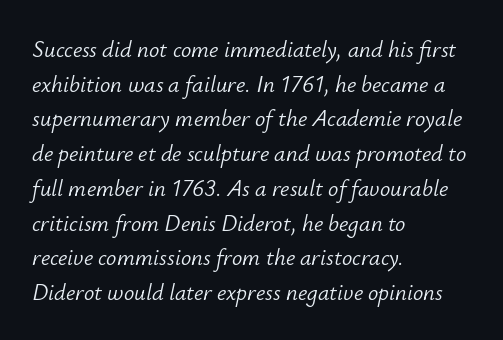
Q: Is the text bold? A: No.
Q: Is the text italic (slanted)? A: Yes, it leans right by about 12 degrees.
Q: Is the text underlined? A: No.
Q: How is the paragraph aligned? A: Left-aligned.
Q: Is the spacing between letters normal or unusually wide? A: Normal.
Q: Is the spacing between lines tight, normal or loose? A: Normal.
